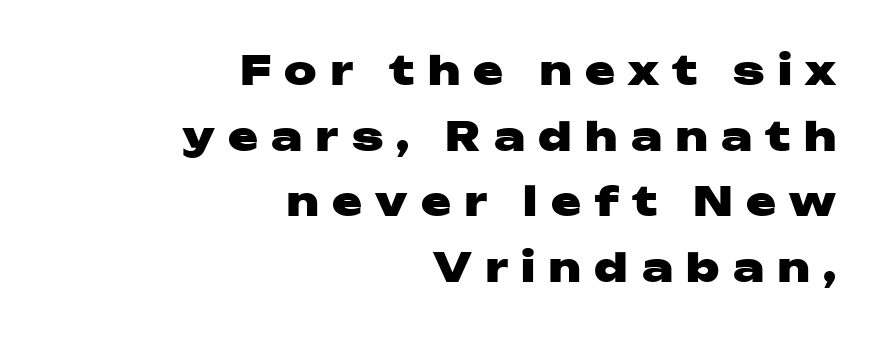
The image shows 40 px heavy, wide sans-serif type, upright; set right-aligned, normal line spacing (1.64x), unusually wide letter spacing (+0.33 em), not underlined; low stroke contrast and a medium x-height.
